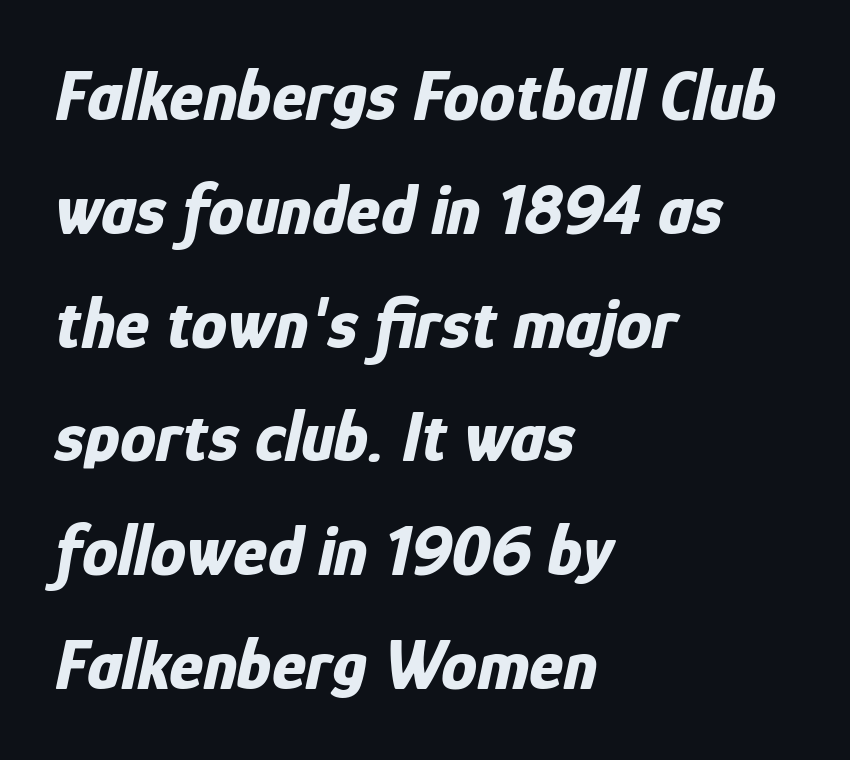
The image shows 72 px bold, condensed type, italic (leaning right); set left-aligned, normal line spacing (1.58x), normal letter spacing, not underlined; low stroke contrast and a medium x-height.
